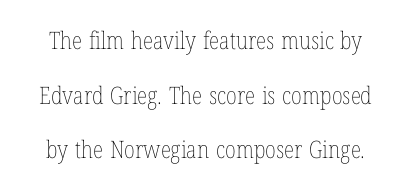
The image shows 24 px text type, upright; set loose line spacing (2.28x), normal letter spacing, not underlined.
